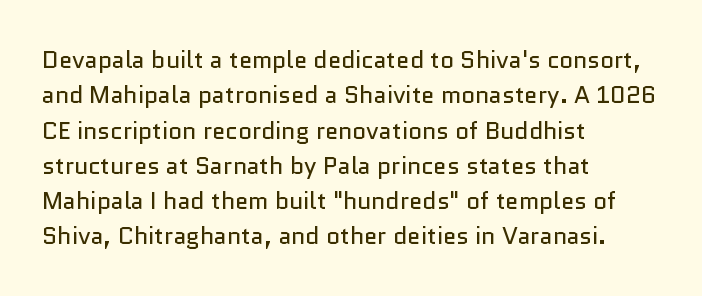
Tracking value appears to be zero — textbook default spacing. Posture: straight, roman, zero tilt. Leftover space on each line is placed entirely after the last word. This is not heavy type; no bold has been used.
